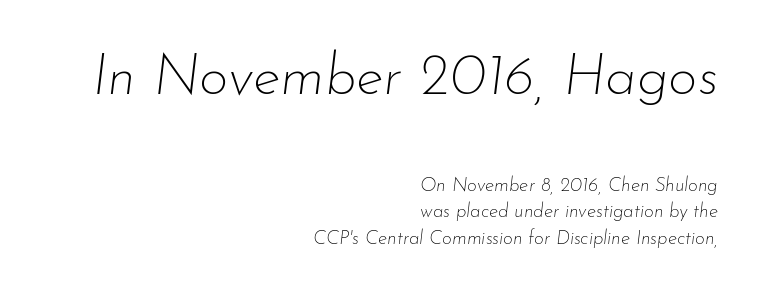
You could not count columns in this text — the font is proportionally spaced. Rendered with sloped, italic letterforms. Line ends are locked; line starts wander. The weight tops out at a normal text grade. Each word holds together tightly as a unit, with standard inter-letter gaps.
